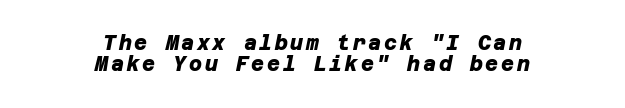
The image shows 20 px bold type; set centered, tight line spacing (1.06x), not underlined.
